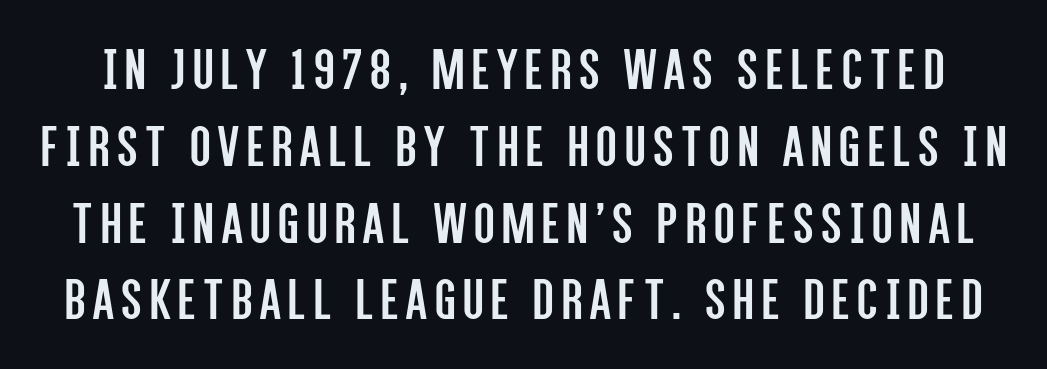
Q: Is the text bold? A: No.
Q: Is the text italic (slanted)? A: No, it is upright.
Q: Is the typeface a serif or a sans-serif typeface? A: Sans-serif.
Q: Is the text underlined? A: No.
Q: Is the spacing between lines tight, normal or loose? A: Normal.
Q: Width (condensed, normal, or wide)? A: Condensed.
Q: Stroke contrast? A: Low.
Q: x-height? A: Large.
Q: Monospaced? A: No.
